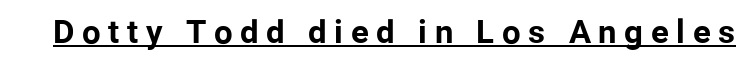
Q: Is the text bold? A: Yes.
Q: Is the text italic (slanted)? A: No, it is upright.
Q: Is the typeface a serif or a sans-serif typeface? A: Sans-serif.
Q: Is the text underlined? A: Yes.
Q: Is the spacing between letters normal or unusually wide? A: Unusually wide.
Q: Width (condensed, normal, or wide)? A: Normal.
Q: Stroke contrast? A: Low.
Q: x-height? A: Medium.
Q: Monospaced? A: No.
